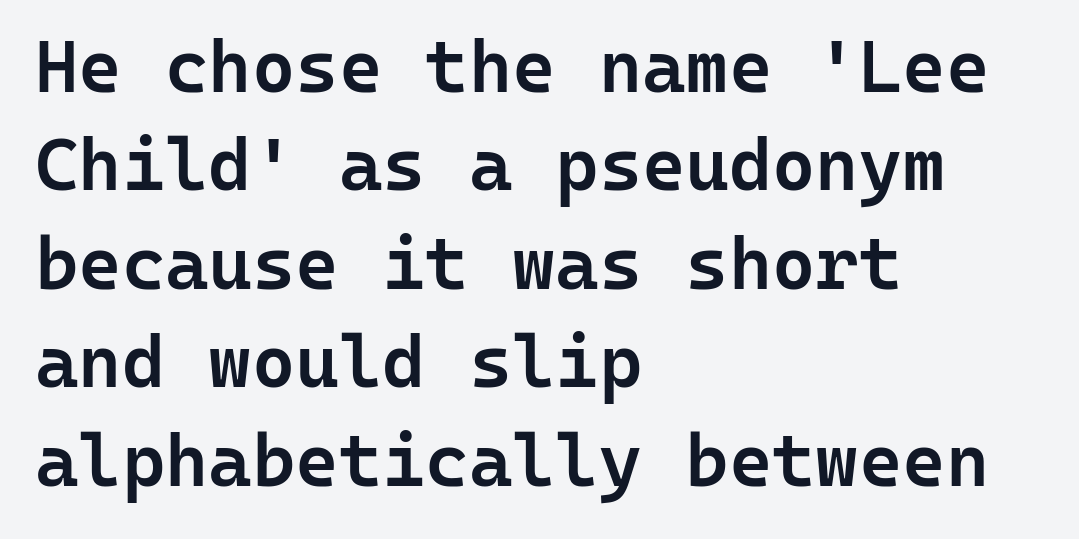
Q: Is the text bold? A: Semi-bold.
Q: Is the text italic (slanted)? A: No, it is upright.
Q: Is the typeface a serif or a sans-serif typeface? A: Sans-serif.
Q: Is the text underlined? A: No.
Q: How is the paragraph aligned? A: Left-aligned.
Q: Is the spacing between letters normal or unusually wide? A: Normal.
Q: Is the spacing between lines tight, normal or loose? A: Normal.
Q: Width (condensed, normal, or wide)? A: Normal.
Q: Stroke contrast? A: Low.
Q: x-height? A: Medium.
Q: Monospaced? A: Yes.
